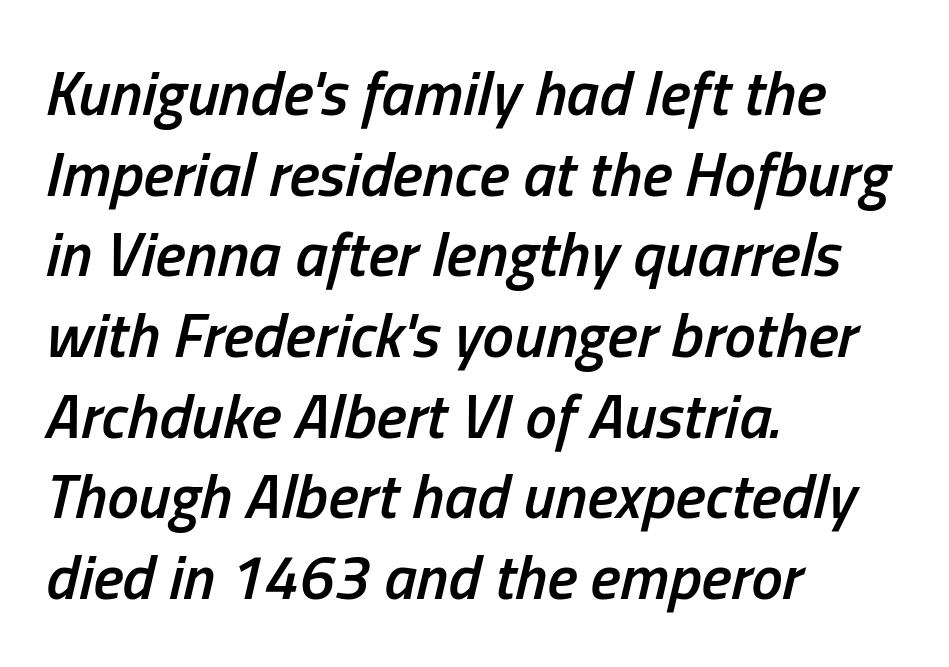
The image shows 63 px semibold, condensed type, italic (leaning right); set left-aligned, normal line spacing (1.28x), normal letter spacing, not underlined; low stroke contrast and a medium x-height.
